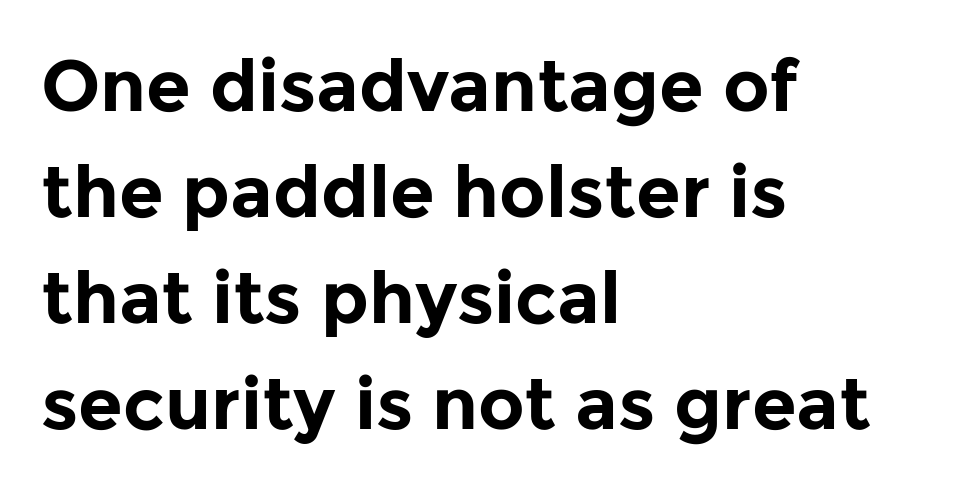
Q: Is the text bold? A: Yes.
Q: Is the text italic (slanted)? A: No, it is upright.
Q: Is the typeface a serif or a sans-serif typeface? A: Sans-serif.
Q: Is the text underlined? A: No.
Q: How is the paragraph aligned? A: Left-aligned.
Q: Is the spacing between letters normal or unusually wide? A: Normal.
Q: Is the spacing between lines tight, normal or loose? A: Normal.
Q: Width (condensed, normal, or wide)? A: Normal.
Q: Stroke contrast? A: Low.
Q: x-height? A: Medium.
Q: Monospaced? A: No.
